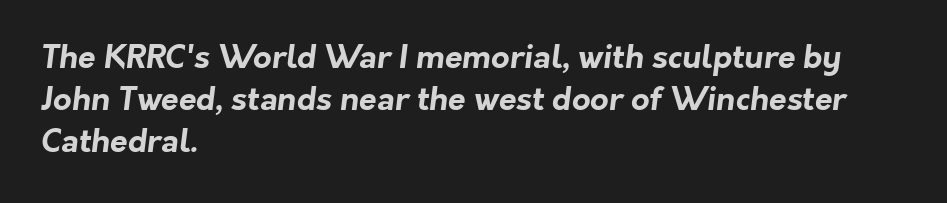
{"serif": "no", "bold": "yes", "weight": "bold", "width": "normal", "stroke_contrast": "low", "x_height": "medium", "monospaced": "no", "underline": "no", "align": "left", "line_spacing": "normal", "line_spacing_ratio": 1.32, "letter_spacing": "normal", "letter_spacing_em": 0.0, "glyph_px": 32}
